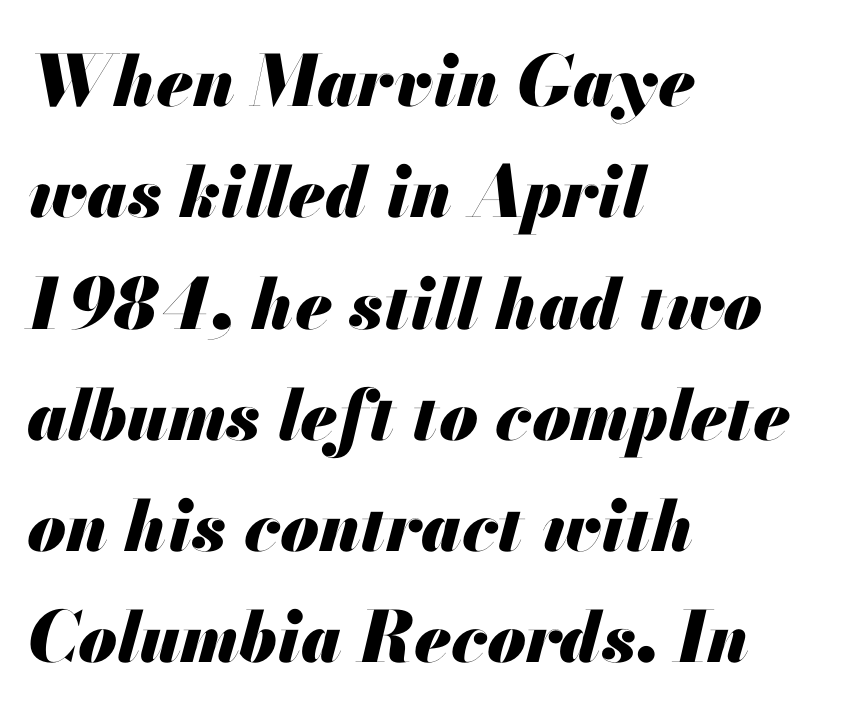
Left-aligned paragraph, ragged on the right. A bare baseline throughout the passage. The characters look thick and weighty, a clear bold. Think of a printed novel: that variable character pitch is what you see here. Slant detected: the letters are inclined. The rendering keeps characters at their native spacing.
